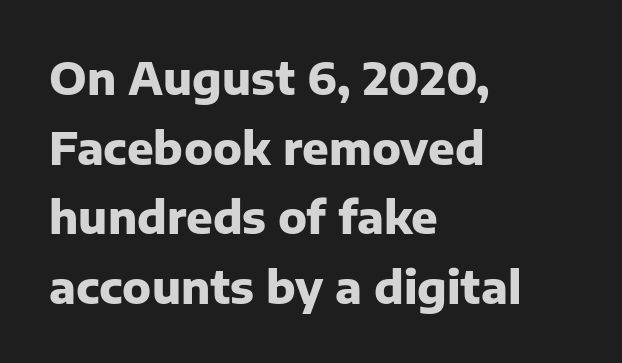
Grotesque or geometric, the face here clearly has no serifs. No extra tracking has been applied to these lines. Notice how descenders clear the ascenders below comfortably — that's standard leading. If you drew a ruler down the left edge, every line would touch it. It's the straight-up-and-down kind of type.
